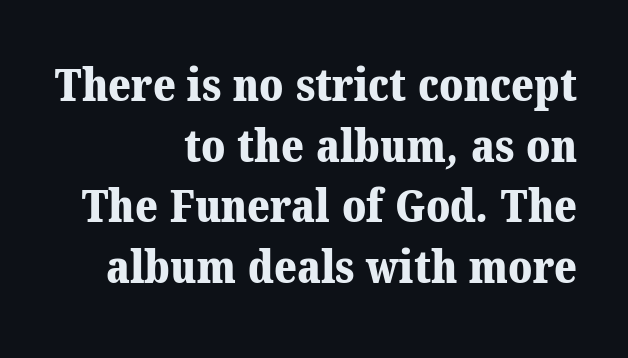
The text block is weighted toward the right margin, trailing off unevenly leftward. Here the designer chose a conventional face with non-uniform glyph widths. The type is set solid horizontally, with unmodified tracking. How heavy is the stroke? Heavy — this is a bold. What kind of face is this? One with serifs.
